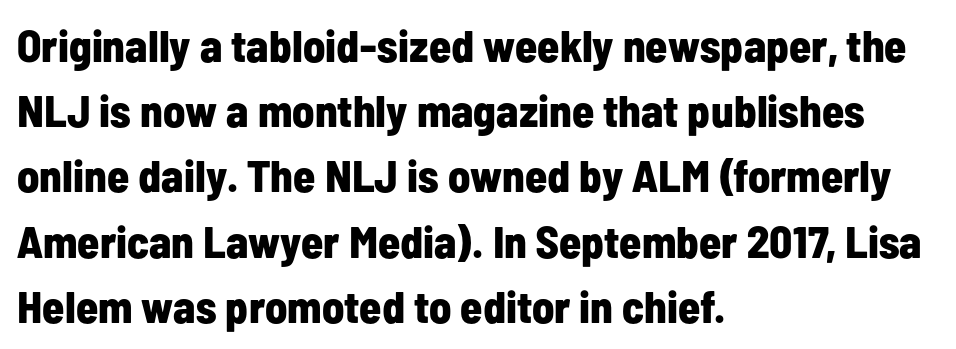
Q: Is the text bold? A: Yes.
Q: Is the text italic (slanted)? A: No, it is upright.
Q: Is the typeface a serif or a sans-serif typeface? A: Sans-serif.
Q: Is the text underlined? A: No.
Q: How is the paragraph aligned? A: Left-aligned.
Q: Is the spacing between letters normal or unusually wide? A: Normal.
Q: Is the spacing between lines tight, normal or loose? A: Normal.
Q: Width (condensed, normal, or wide)? A: Condensed.
Q: Stroke contrast? A: Low.
Q: x-height? A: Medium.
Q: Monospaced? A: No.
